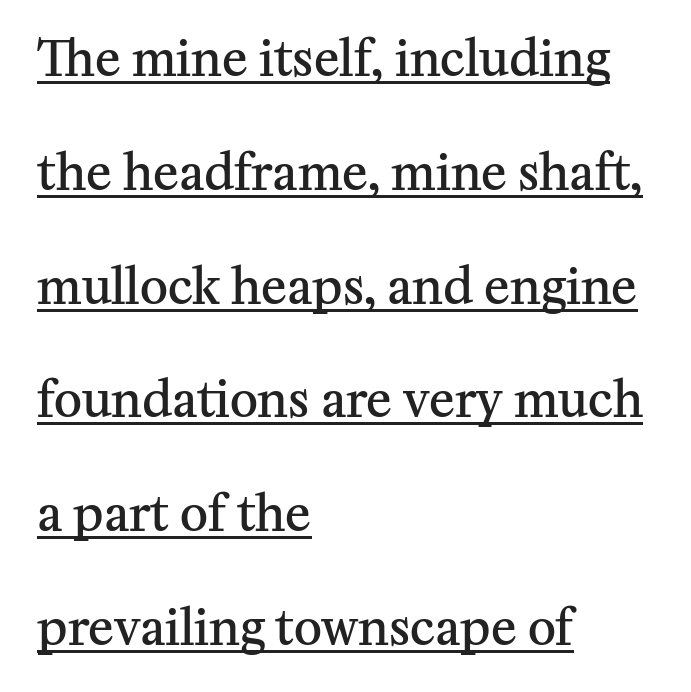
Q: Is the text bold? A: Semi-bold.
Q: Is the text italic (slanted)? A: No, it is upright.
Q: Is the typeface a serif or a sans-serif typeface? A: Serif.
Q: Is the text underlined? A: Yes.
Q: How is the paragraph aligned? A: Left-aligned.
Q: Is the spacing between letters normal or unusually wide? A: Normal.
Q: Is the spacing between lines tight, normal or loose? A: Loose.
Q: Width (condensed, normal, or wide)? A: Normal.
Q: Stroke contrast? A: Medium.
Q: x-height? A: Medium.
Q: Monospaced? A: No.
